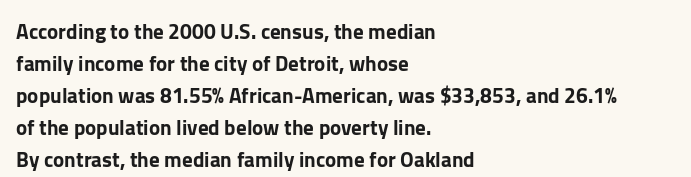
The image shows 21 px text type, upright; set left-aligned, normal line spacing (1.52x), normal letter spacing, not underlined.
